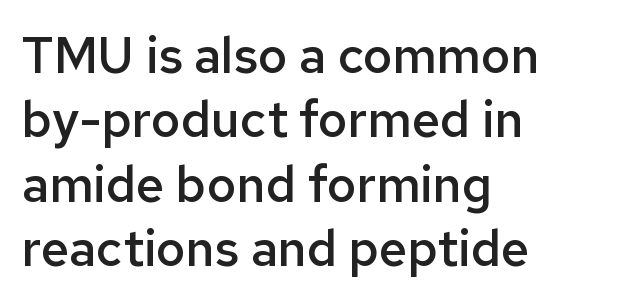
This rendering features lettering with no underline. The passage shown is semibold, sitting just below true bold. Line starts are locked; line ends wander. Varying glyph widths throughout — classic text-font behaviour. How would I describe the line gaps? Plain and ordinary. This is the regular roman posture of the typeface.
